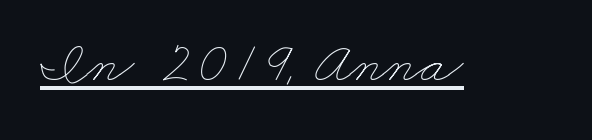
You could not count columns in this text — the font is proportionally spaced. The letterforms sit shoulder to shoulder at normal distance. Somebody hit Ctrl+U on this one — the words are underlined. Nothing heavy about these letters — not bold at all.
